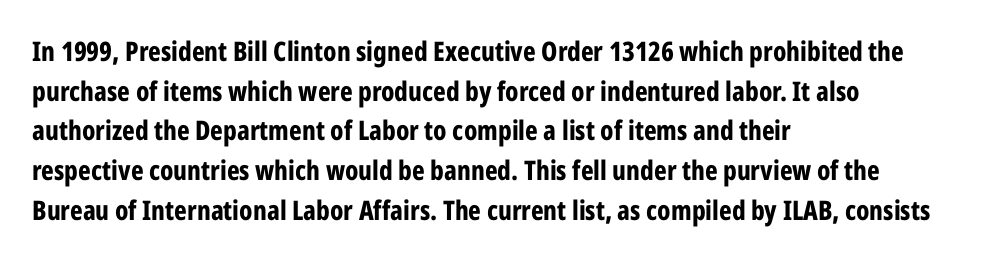
The glyphs are unaccompanied by any horizontal stroke below them. The characters look thick and weighty, a clear bold. Horizontally, the lines are justified to the leading edge only. Successive baselines arrive at the customary interval. Ordinary non-slanted type is in use.
